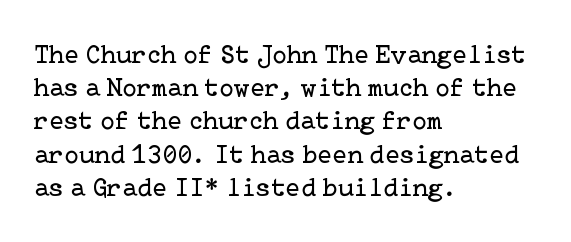
The image shows 27 px text type, upright; set left-aligned, line spacing 1.23x, normal letter spacing, not underlined.
